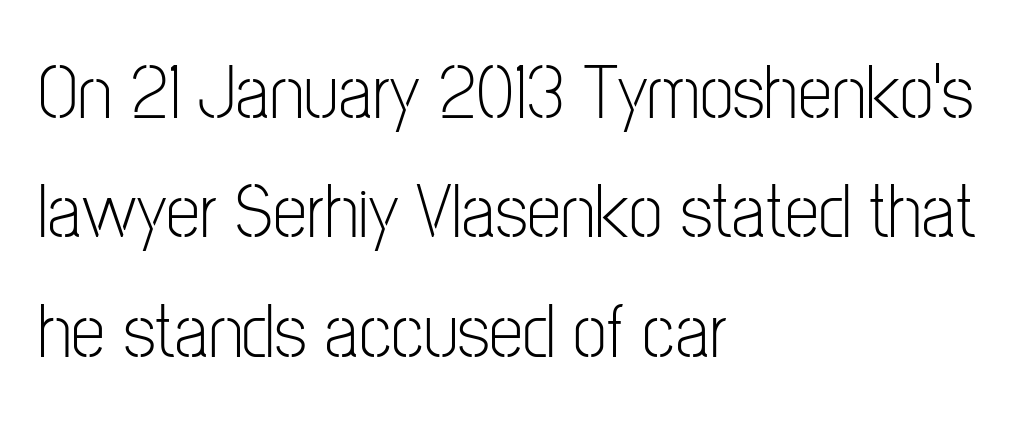
{"serif": "no", "italic": "no", "bold": "no", "weight": "light", "width": "condensed", "stroke_contrast": "low", "x_height": "medium", "monospaced": "no", "underline": "no", "align": "left", "line_spacing": "normal", "line_spacing_ratio": 1.55, "letter_spacing": "normal", "letter_spacing_em": 0.0, "glyph_px": 77}
